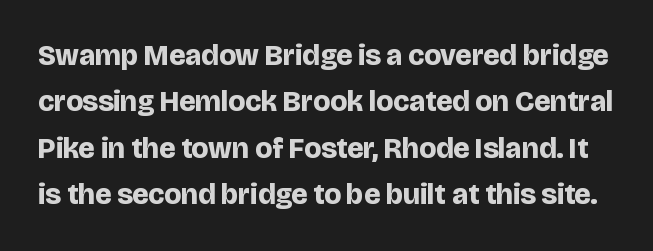
Q: Is the text bold? A: Yes.
Q: Is the text italic (slanted)? A: No, it is upright.
Q: Is the typeface a serif or a sans-serif typeface? A: Sans-serif.
Q: Is the text underlined? A: No.
Q: Is the spacing between letters normal or unusually wide? A: Normal.
Q: Is the spacing between lines tight, normal or loose? A: Normal.
Q: Width (condensed, normal, or wide)? A: Normal.
Q: Stroke contrast? A: Low.
Q: x-height? A: Large.
Q: Monospaced? A: No.
